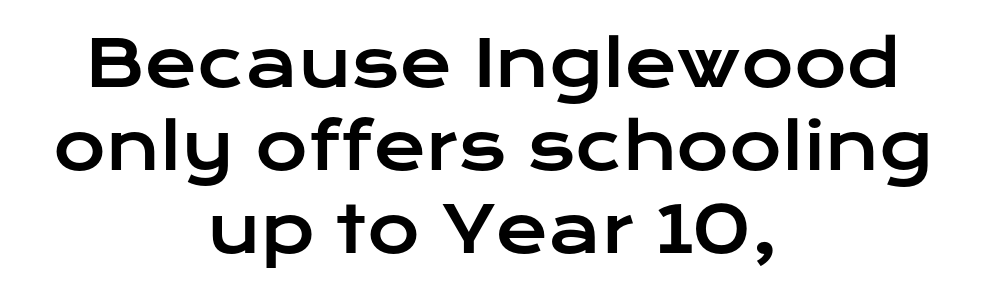
Q: Is the text italic (slanted)? A: No, it is upright.
Q: Is the typeface a serif or a sans-serif typeface? A: Sans-serif.
Q: Is the text underlined? A: No.
Q: How is the paragraph aligned? A: Centered.
Q: Is the spacing between letters normal or unusually wide? A: Normal.
Q: Is the spacing between lines tight, normal or loose? A: Normal.
Q: Width (condensed, normal, or wide)? A: Wide.
Q: Stroke contrast? A: Low.
Q: x-height? A: Medium.
Q: Monospaced? A: No.
